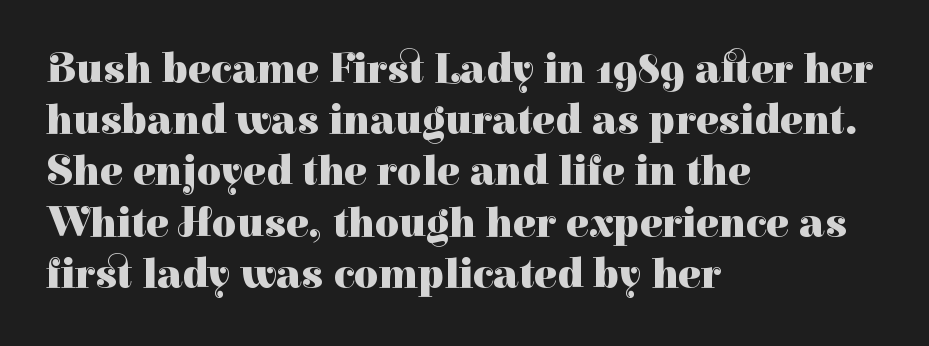
{"serif": "yes", "italic": "no", "bold": "yes", "weight": "heavy", "width": "normal", "stroke_contrast": "high", "x_height": "medium", "monospaced": "no", "underline": "no", "align": "left", "line_spacing_ratio": 1.22, "letter_spacing": "normal", "letter_spacing_em": 0.0, "glyph_px": 42}
